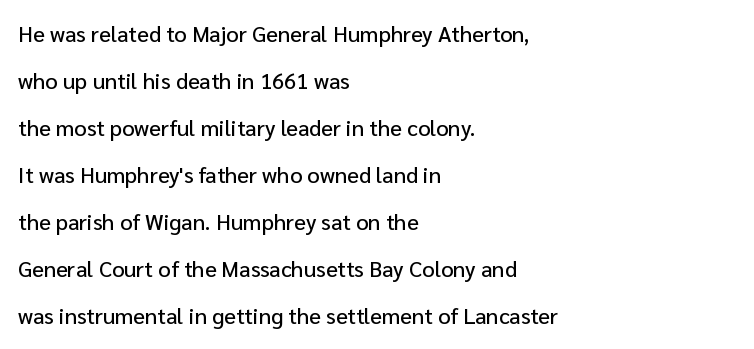
Nothing unusual about the tracking: characters are spaced as the font intends. Notice how the passage keeps a crisp vertical edge on the left only. Every character sits straight up, as roman type does. Nobody drew a line under any word here. The lines are spread far apart with generous leading.
